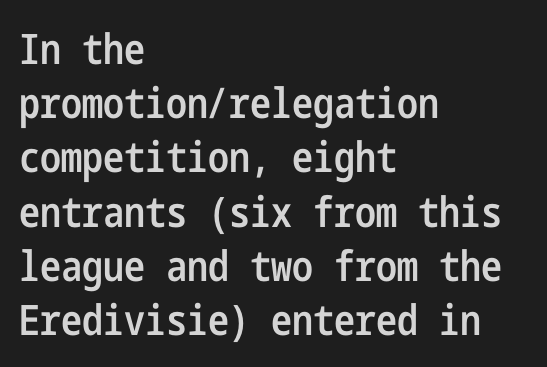
The horizontal fit of the characters is conventional and even. Stems and bowls a touch heavier than normal — semibold. Compared with a centered layout, this one pins lines to the left instead. Type without underlining.
